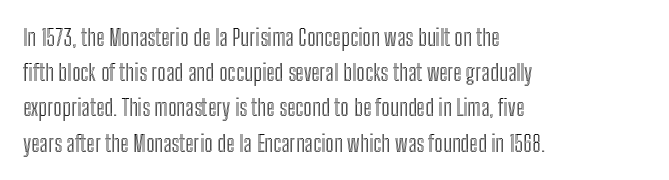
{"italic": "no", "underline": "no", "align": "left", "line_spacing": "normal", "line_spacing_ratio": 1.53, "letter_spacing": "normal", "letter_spacing_em": 0.0, "glyph_px": 23}
